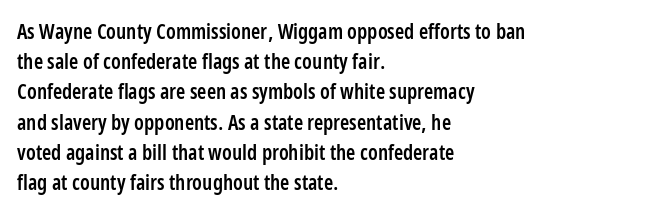
Q: Is the text bold? A: Semi-bold.
Q: Is the text italic (slanted)? A: No, it is upright.
Q: Is the text underlined? A: No.
Q: How is the paragraph aligned? A: Left-aligned.
Q: Is the spacing between letters normal or unusually wide? A: Normal.
Q: Is the spacing between lines tight, normal or loose? A: Normal.
